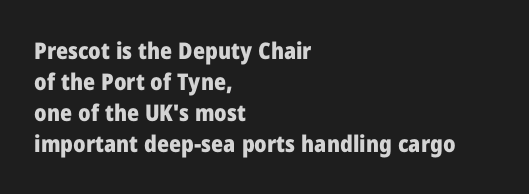
{"italic": "no", "bold": "yes", "underline": "no", "align": "left", "line_spacing": "normal", "line_spacing_ratio": 1.35, "letter_spacing": "normal", "letter_spacing_em": 0.0, "glyph_px": 23}
